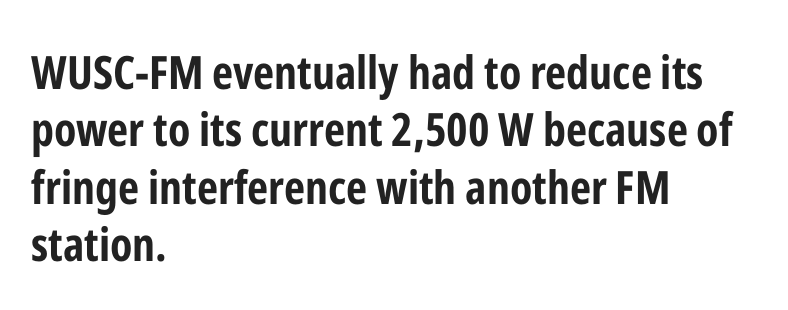
Q: Is the text bold? A: Yes.
Q: Is the text italic (slanted)? A: No, it is upright.
Q: Is the typeface a serif or a sans-serif typeface? A: Sans-serif.
Q: Is the text underlined? A: No.
Q: How is the paragraph aligned? A: Left-aligned.
Q: Is the spacing between letters normal or unusually wide? A: Normal.
Q: Is the spacing between lines tight, normal or loose? A: Normal.
Q: Width (condensed, normal, or wide)? A: Condensed.
Q: Stroke contrast? A: Low.
Q: x-height? A: Medium.
Q: Monospaced? A: No.
